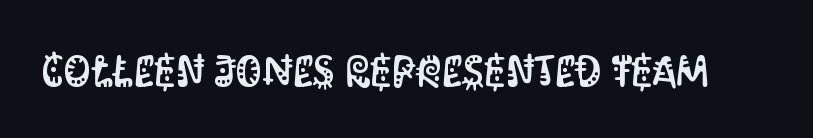
{"serif": "no", "italic": "no", "width": "condensed", "stroke_contrast": "medium", "x_height": "large", "monospaced": "no", "underline": "no", "letter_spacing": "normal", "letter_spacing_em": 0.0, "glyph_px": 43}
